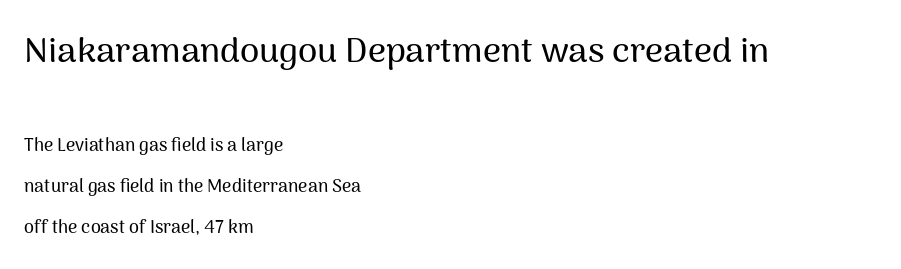
The face used here is rendered with its standard letterfit. Students, observe: this is what heavily led, spacious text looks like. Descenders are the only things crossing below the line. Each letter keeps its own natural width here, so spacing adapts to shape.
